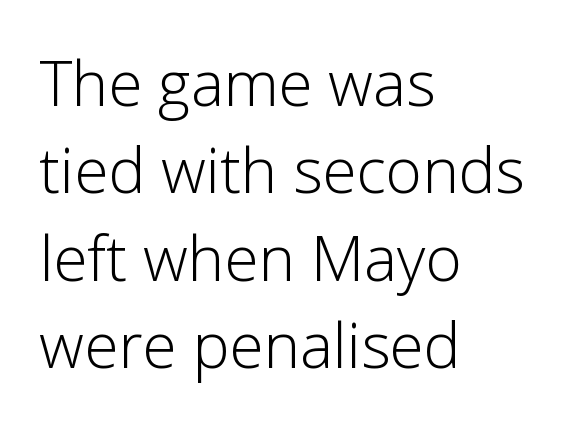
Q: Is the text bold? A: No.
Q: Is the text italic (slanted)? A: No, it is upright.
Q: Is the typeface a serif or a sans-serif typeface? A: Sans-serif.
Q: Is the text underlined? A: No.
Q: How is the paragraph aligned? A: Left-aligned.
Q: Is the spacing between letters normal or unusually wide? A: Normal.
Q: Is the spacing between lines tight, normal or loose? A: Normal.
Q: Width (condensed, normal, or wide)? A: Normal.
Q: Stroke contrast? A: Low.
Q: x-height? A: Medium.
Q: Monospaced? A: No.
